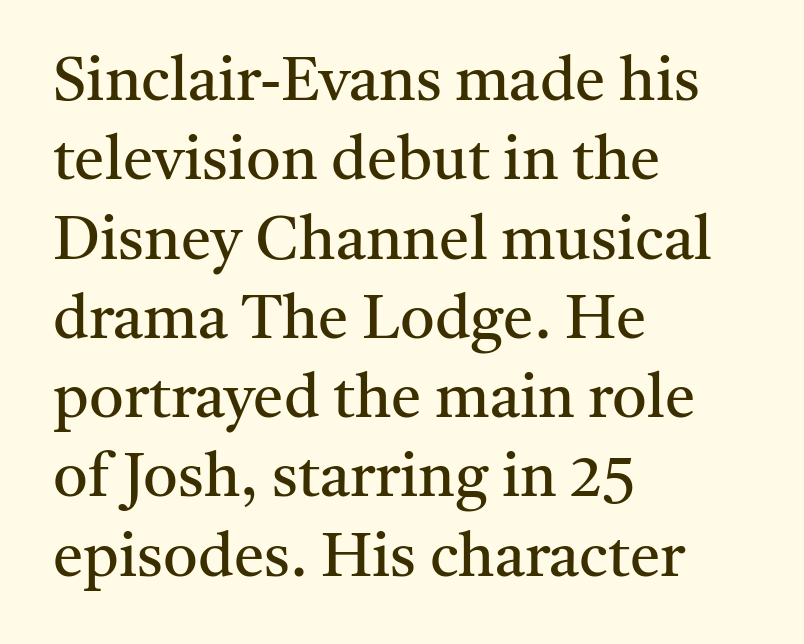
Q: Is the text bold? A: No.
Q: Is the text italic (slanted)? A: No, it is upright.
Q: Is the typeface a serif or a sans-serif typeface? A: Serif.
Q: Is the text underlined? A: No.
Q: How is the paragraph aligned? A: Left-aligned.
Q: Is the spacing between letters normal or unusually wide? A: Normal.
Q: Is the spacing between lines tight, normal or loose? A: Normal.
Q: Width (condensed, normal, or wide)? A: Normal.
Q: Stroke contrast? A: Medium.
Q: x-height? A: Medium.
Q: Monospaced? A: No.
